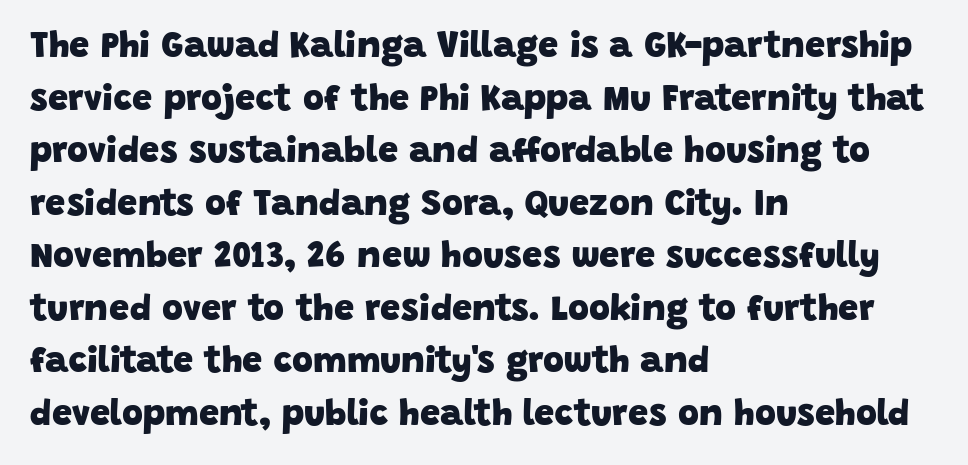
The image shows 36 px heavy sans-serif type; set left-aligned, normal line spacing (1.46x), normal letter spacing, not underlined; low stroke contrast and a large x-height.
